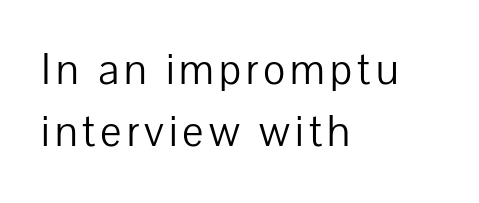
The image shows 45 px light sans-serif type, upright; set left-aligned, normal line spacing (1.37x), not underlined; low stroke contrast and a medium x-height.
